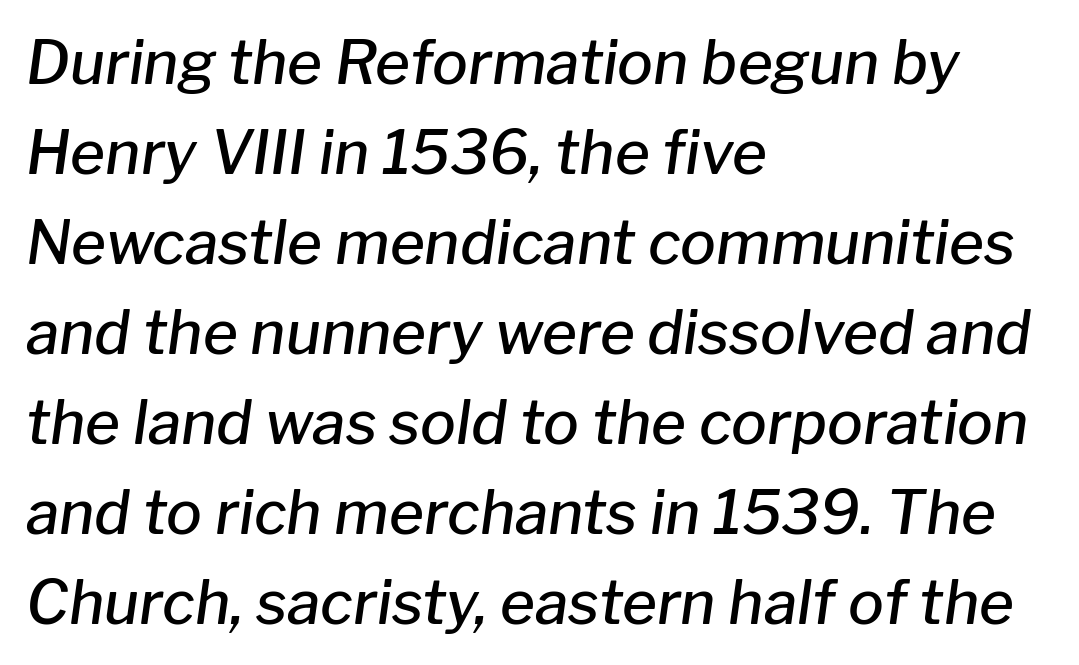
Q: Is the text bold? A: Semi-bold.
Q: Is the text italic (slanted)? A: Yes, it leans right by about 8 degrees.
Q: Is the text underlined? A: No.
Q: How is the paragraph aligned? A: Left-aligned.
Q: Is the spacing between letters normal or unusually wide? A: Normal.
Q: Is the spacing between lines tight, normal or loose? A: Normal.
Q: Width (condensed, normal, or wide)? A: Normal.
Q: Stroke contrast? A: Low.
Q: x-height? A: Medium.
Q: Monospaced? A: No.
